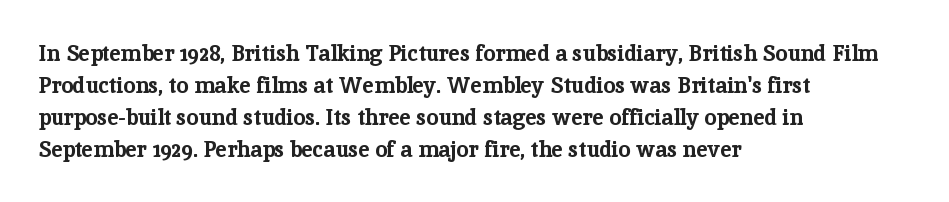
{"italic": "no", "bold": "yes", "underline": "no", "align": "left", "line_spacing": "normal", "line_spacing_ratio": 1.45, "letter_spacing": "normal", "letter_spacing_em": 0.0, "glyph_px": 22}
